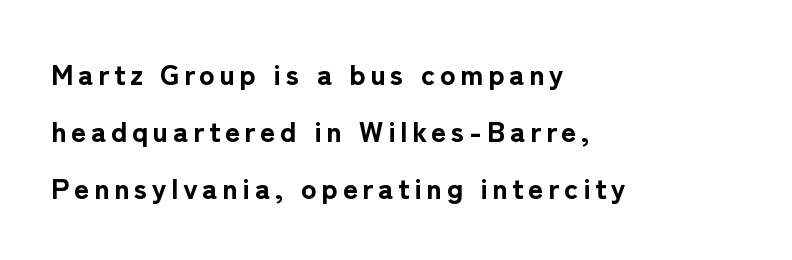
{"serif": "no", "italic": "no", "bold": "yes", "weight": "bold", "width": "normal", "stroke_contrast": "low", "x_height": "medium", "monospaced": "no", "underline": "no", "align": "left", "line_spacing": "loose", "line_spacing_ratio": 1.97, "glyph_px": 29}
